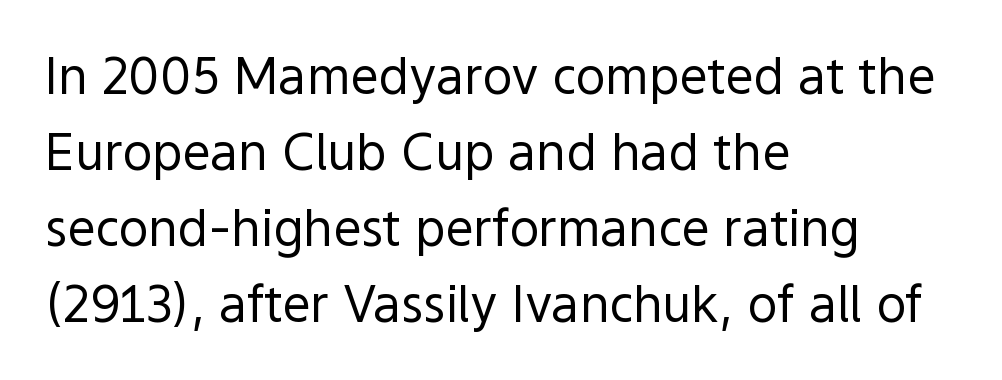
The image shows 50 px regular-weight sans-serif type, upright; set left-aligned, normal line spacing (1.52x), normal letter spacing, not underlined; a medium x-height.
